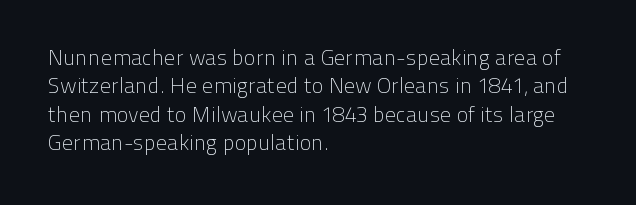
The image shows 22 px text type, upright; set left-aligned, normal line spacing (1.29x), normal letter spacing, not underlined.
